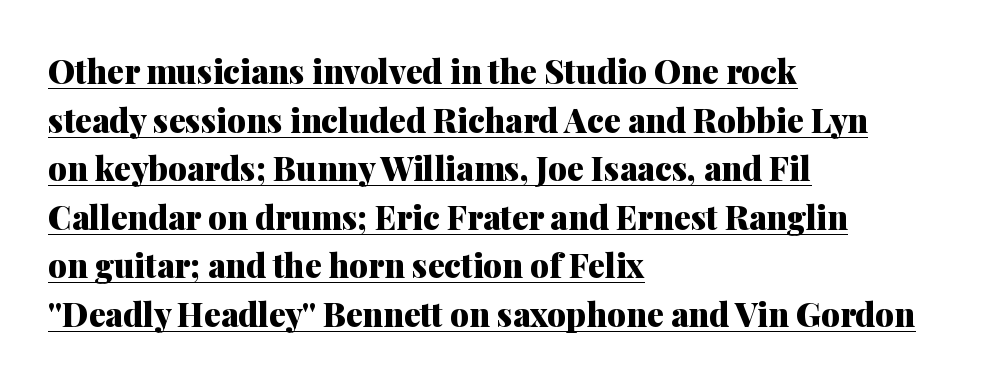
{"serif": "yes", "italic": "no", "bold": "yes", "weight": "heavy", "width": "normal", "stroke_contrast": "medium", "x_height": "medium", "monospaced": "no", "underline": "yes", "align": "left", "line_spacing": "normal", "line_spacing_ratio": 1.47, "letter_spacing": "normal", "letter_spacing_em": 0.0, "glyph_px": 33}
